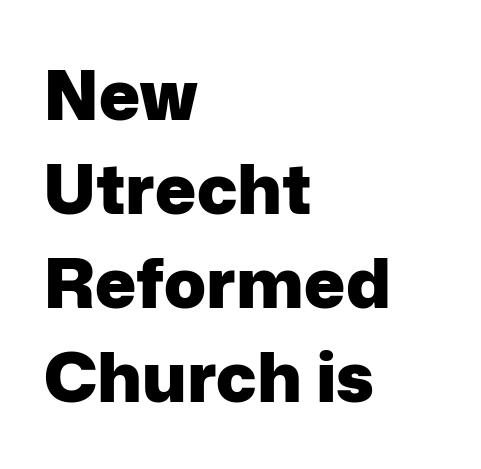
Think of a printed novel: that variable character pitch is what you see here. Rows of type keep a routine distance in the vertical direction. No word sits above an underline. A typesetter would call this zero additional tracking.
